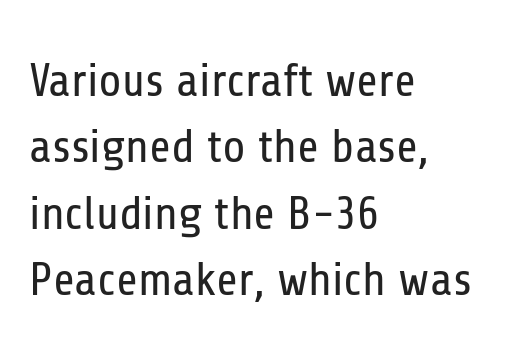
Is the type heavy? It reads as light-to-regular instead. A typesetter would call this leading conventional body-copy spacing. Typographically, this falls in the sans-serif category. A typesetter would call this proportional, since set widths differ per character. Rule under the text: the space is simply empty. The compositor pushed each line to the left boundary.
